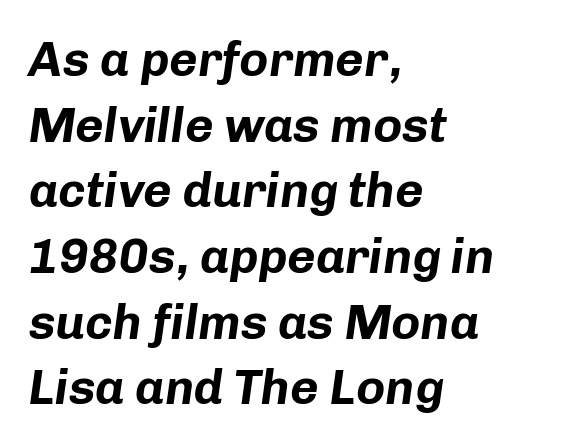
The rendering uses natural spacing where letterforms have individual widths. Plain, unruled lines of type. All the whitespace from short lines collects on the right. The letters sit at their default tracking, neither squeezed nor spread. Thick stems and heavy bowls — unmistakably bold.
